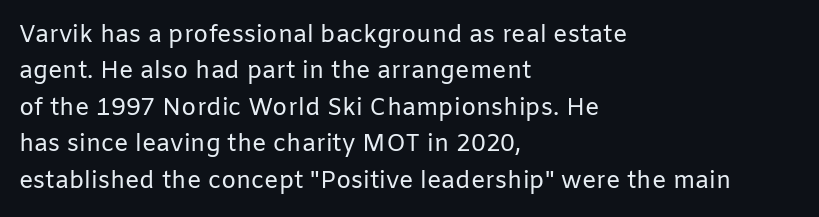
The foot of each line stays bare and open. These lines stack with their left ends in a neat column. Italic: no, the glyphs are upright roman. These lines sit exactly where default settings would place them.
